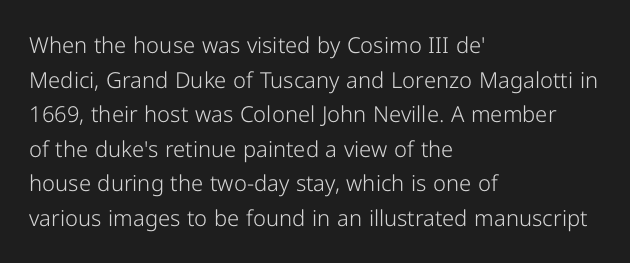
{"italic": "no", "bold": "no", "underline": "no", "align": "left", "line_spacing": "normal", "line_spacing_ratio": 1.57, "letter_spacing": "normal", "letter_spacing_em": 0.0, "glyph_px": 22}
